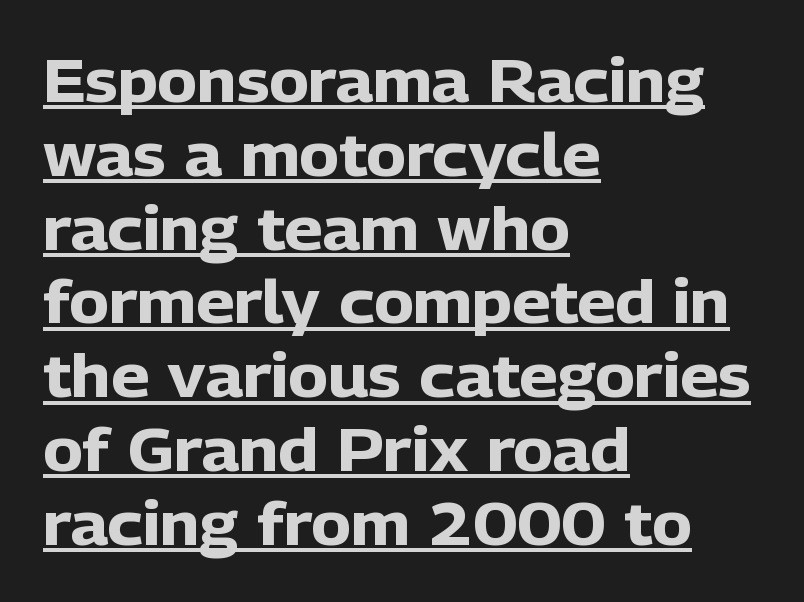
{"serif": "no", "italic": "no", "bold": "yes", "weight": "heavy", "width": "normal", "stroke_contrast": "low", "x_height": "medium", "monospaced": "no", "underline": "yes", "align": "left", "line_spacing_ratio": 1.23, "letter_spacing": "normal", "letter_spacing_em": 0.0, "glyph_px": 60}
